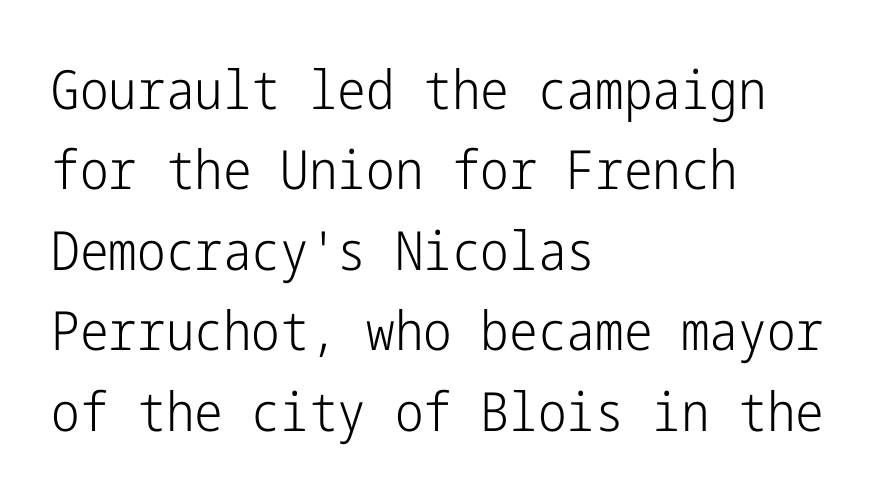
Q: Is the text bold? A: No.
Q: Is the text italic (slanted)? A: No, it is upright.
Q: Is the typeface a serif or a sans-serif typeface? A: Sans-serif.
Q: Is the text underlined? A: No.
Q: How is the paragraph aligned? A: Left-aligned.
Q: Is the spacing between letters normal or unusually wide? A: Normal.
Q: Is the spacing between lines tight, normal or loose? A: Normal.
Q: Width (condensed, normal, or wide)? A: Condensed.
Q: Stroke contrast? A: Low.
Q: x-height? A: Medium.
